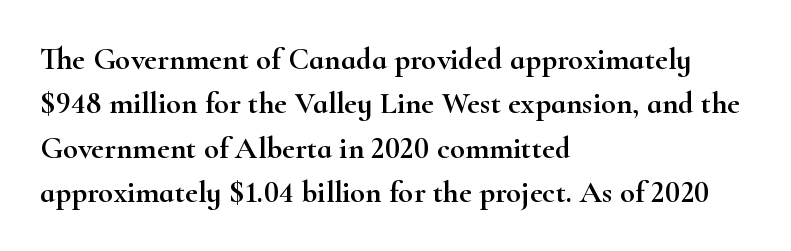
Q: Is the text italic (slanted)? A: No, it is upright.
Q: Is the typeface a serif or a sans-serif typeface? A: Serif.
Q: Is the text underlined? A: No.
Q: How is the paragraph aligned? A: Left-aligned.
Q: Is the spacing between letters normal or unusually wide? A: Normal.
Q: Is the spacing between lines tight, normal or loose? A: Normal.
Q: Width (condensed, normal, or wide)? A: Wide.
Q: Stroke contrast? A: High.
Q: x-height? A: Small.
Q: Monospaced? A: No.
